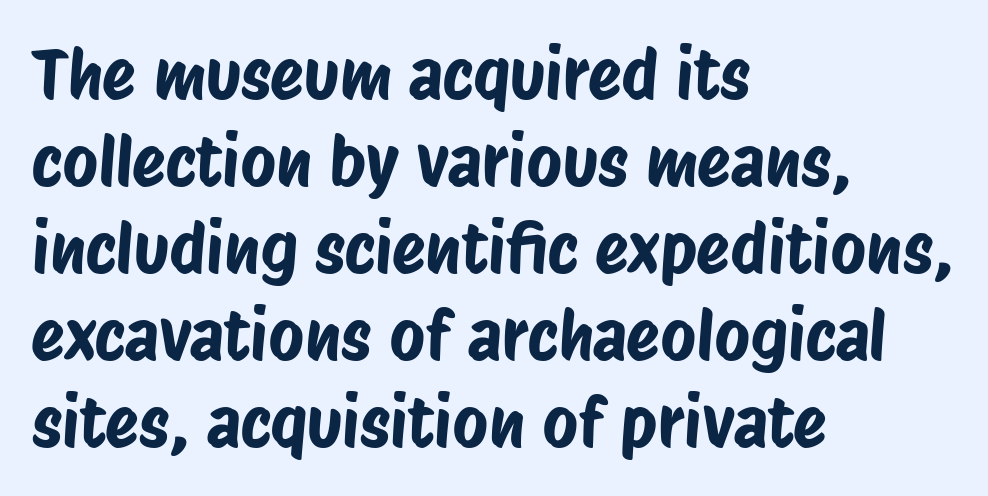
Q: Is the typeface a serif or a sans-serif typeface? A: Sans-serif.
Q: Is the text underlined? A: No.
Q: How is the paragraph aligned? A: Left-aligned.
Q: Is the spacing between letters normal or unusually wide? A: Normal.
Q: Is the spacing between lines tight, normal or loose? A: Normal.
Q: Width (condensed, normal, or wide)? A: Condensed.
Q: Stroke contrast? A: Low.
Q: x-height? A: Large.
Q: Monospaced? A: No.
